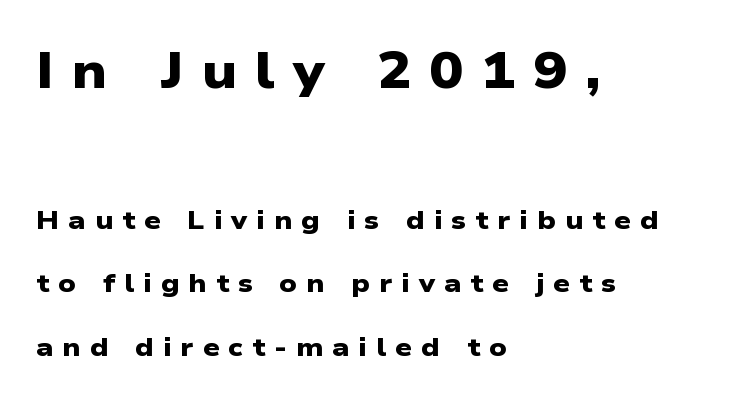
Q: Is the text bold? A: Yes.
Q: Is the typeface a serif or a sans-serif typeface? A: Sans-serif.
Q: Is the text underlined? A: No.
Q: How is the paragraph aligned? A: Left-aligned.
Q: Is the spacing between letters normal or unusually wide? A: Unusually wide.
Q: Is the spacing between lines tight, normal or loose? A: Loose.
Q: Which block of text is set in a larger size, the first (top) or the second (bottom)? A: The first (top) one.
Q: Width (condensed, normal, or wide)? A: Wide.
Q: Stroke contrast? A: Low.
Q: x-height? A: Medium.
Q: Monospaced? A: No.
